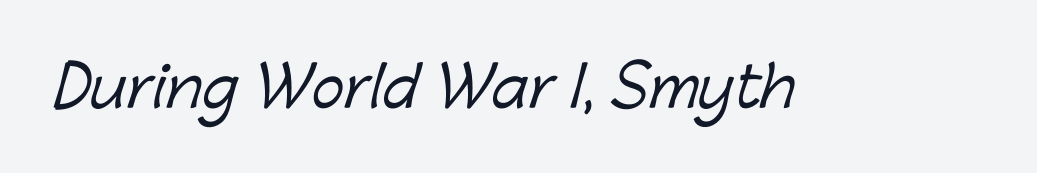
Q: Is the typeface a serif or a sans-serif typeface? A: Sans-serif.
Q: Is the text underlined? A: No.
Q: Is the spacing between letters normal or unusually wide? A: Normal.
Q: Width (condensed, normal, or wide)? A: Normal.
Q: Stroke contrast? A: Low.
Q: x-height? A: Medium.
Q: Monospaced? A: No.
